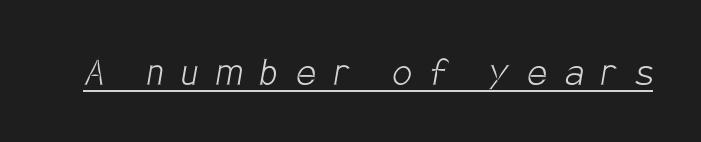
Q: Is the text bold? A: No.
Q: Is the typeface a serif or a sans-serif typeface? A: Sans-serif.
Q: Is the text underlined? A: Yes.
Q: Is the spacing between letters normal or unusually wide? A: Unusually wide.
Q: Width (condensed, normal, or wide)? A: Condensed.
Q: Stroke contrast? A: Low.
Q: x-height? A: Large.
Q: Monospaced? A: No.
